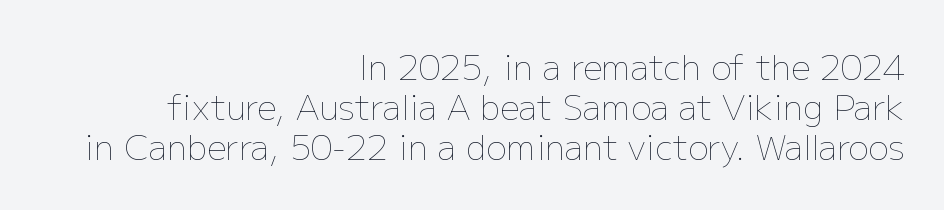
{"italic": "no", "bold": "no", "weight": "thin", "width": "normal", "stroke_contrast": "low", "x_height": "medium", "monospaced": "no", "underline": "no", "align": "right", "line_spacing_ratio": 1.17, "letter_spacing": "normal", "letter_spacing_em": 0.0, "glyph_px": 34}
